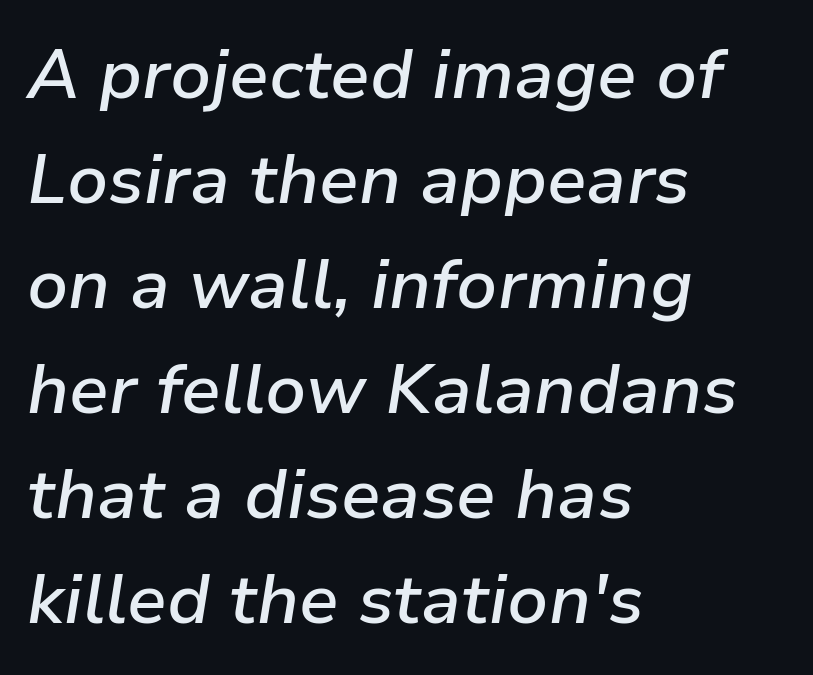
An italicized treatment has been applied to the whole sample. The compositor pushed each line to the left boundary. A typesetter would call this proportional, since set widths differ per character. The tracking reads as untouched default to a designer's eye.
